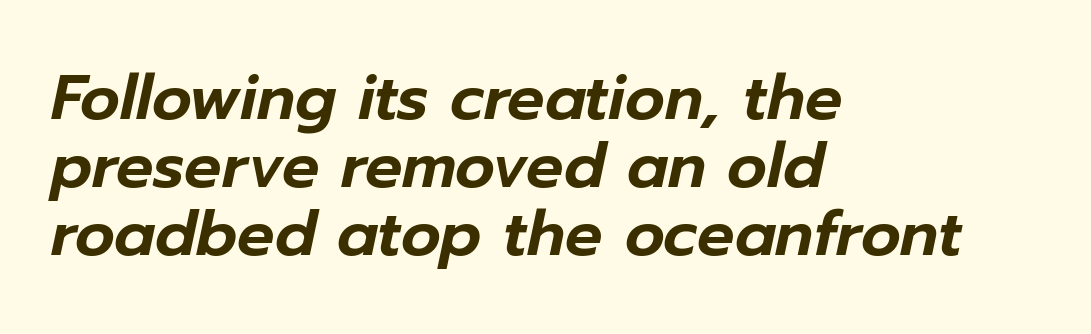
The letters sit at their default tracking, neither squeezed nor spread. Rule under the text: the space is simply empty. Does the copy run flush right? No — it runs flush left. The face used here is proportionally spaced, like ordinary book or web type.
